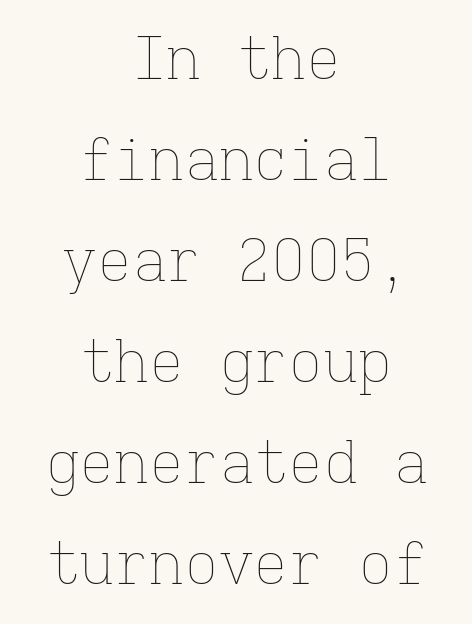
{"italic": "no", "bold": "no", "weight": "thin", "width": "normal", "stroke_contrast": "low", "x_height": "medium", "monospaced": "yes", "underline": "no", "align": "center", "line_spacing_ratio": 1.74, "letter_spacing": "normal", "letter_spacing_em": 0.0, "glyph_px": 58}
